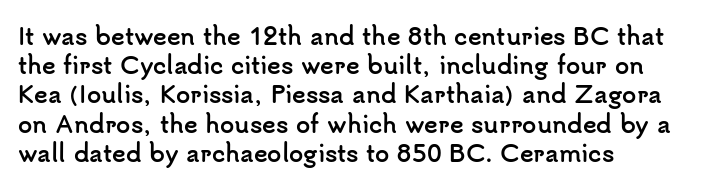
The image shows 23 px bold type, upright; set left-aligned, normal line spacing (1.27x), normal letter spacing, not underlined.
